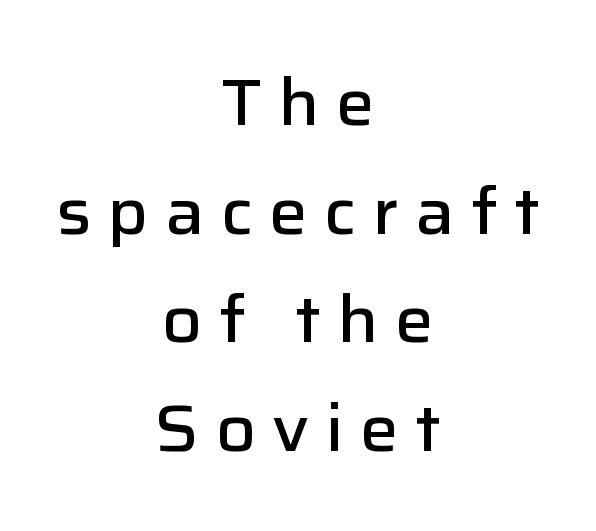
Is this a fixed-width face? No — the glyphs have proportional, varying widths. Summary of vertical rhythm: regular, with standard interline spacing. Characters follow at a spacing far wider than the type designer built in. The compositor balanced each line on the midline.
